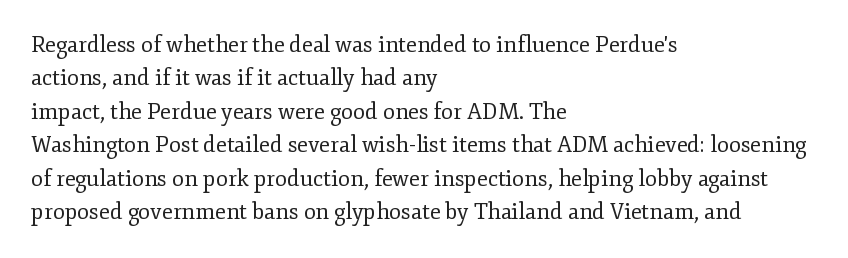
The image shows 22 px text type, upright; set left-aligned, normal line spacing (1.52x), normal letter spacing, not underlined.
